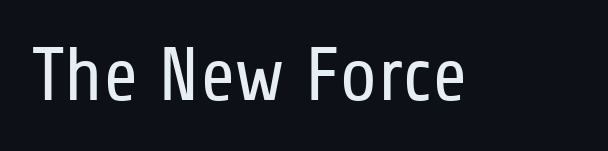
The image shows 76 px regular-weight, condensed sans-serif type, upright; set normal letter spacing, not underlined; low stroke contrast and a medium x-height.
